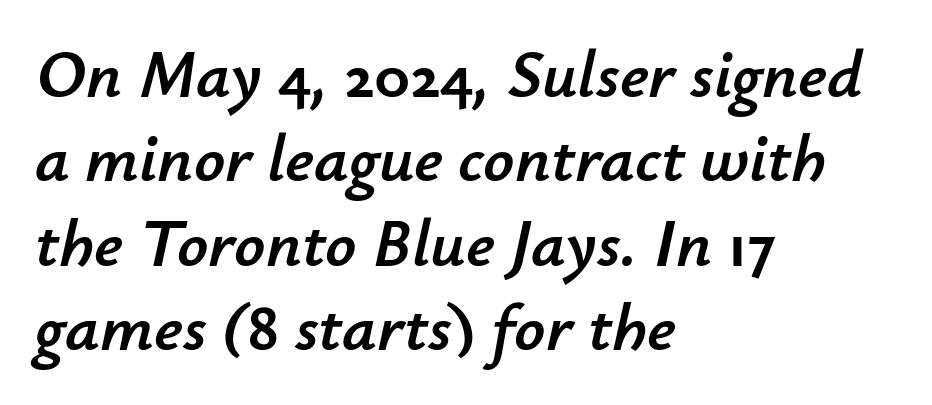
The image shows 68 px text type, italic (leaning right); set left-aligned, line spacing 1.24x, normal letter spacing, not underlined; low stroke contrast and a small x-height.
